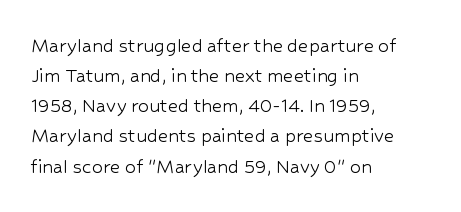
The image shows 22 px text type, upright; set left-aligned, normal line spacing (1.37x), normal letter spacing, not underlined.
